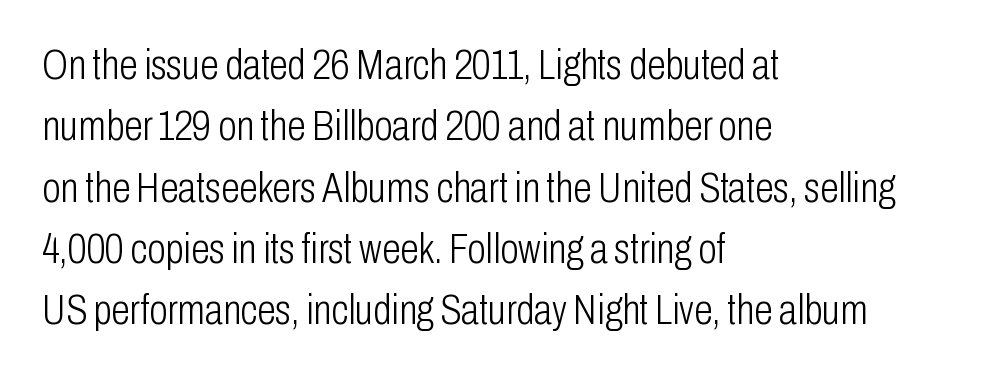
{"serif": "no", "italic": "no", "bold": "no", "weight": "light", "width": "condensed", "stroke_contrast": "low", "x_height": "medium", "monospaced": "no", "underline": "no", "align": "left", "line_spacing": "normal", "line_spacing_ratio": 1.46, "letter_spacing": "normal", "letter_spacing_em": 0.0, "glyph_px": 42}
